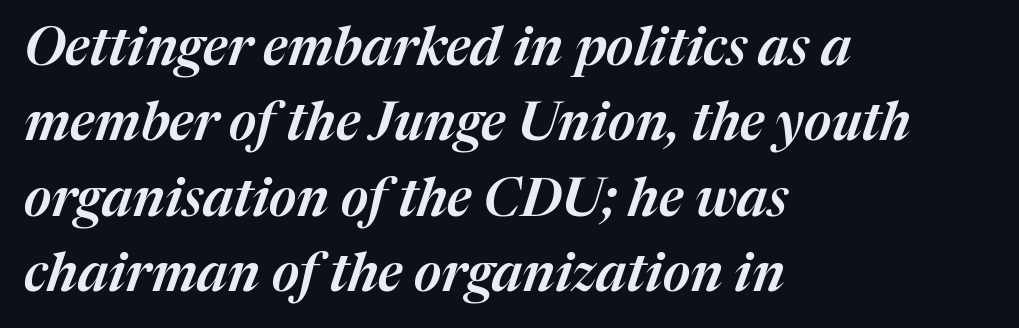
Tall strokes in this sample are angled rather than plumb. Casual observation: everything's shoved over to the left. Varying glyph widths throughout — classic text-font behaviour. The rendering uses a moderate line-height, typical for paragraphs. The space directly below the letters is spotless. Does extra space separate the letters? No, they use regular spacing.
